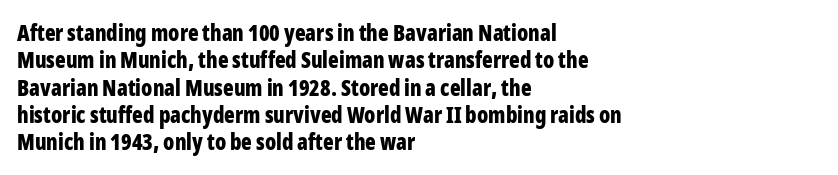
The image shows 22 px bold type, upright; set left-aligned, line spacing 1.24x, normal letter spacing, not underlined.
